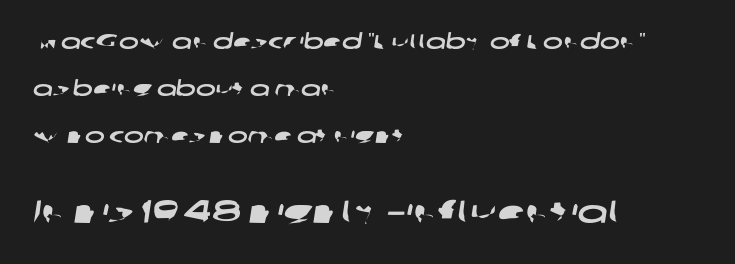
Q: Is the typeface a serif or a sans-serif typeface? A: Sans-serif.
Q: Is the text underlined? A: No.
Q: How is the paragraph aligned? A: Left-aligned.
Q: Is the spacing between letters normal or unusually wide? A: Normal.
Q: Is the spacing between lines tight, normal or loose? A: Loose.
Q: Which block of text is set in a larger size, the first (top) or the second (bottom)? A: The second (bottom) one.
Q: Width (condensed, normal, or wide)? A: Wide.
Q: Stroke contrast? A: Low.
Q: x-height? A: Medium.
Q: Monospaced? A: No.
